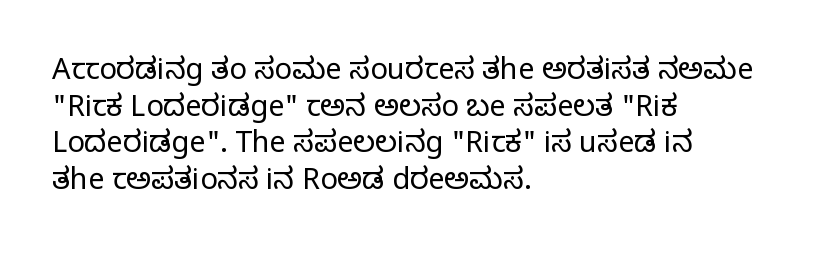
The image shows 29 px regular-weight serif type, upright; set left-aligned, normal line spacing (1.26x), normal letter spacing, not underlined; low stroke contrast and a large x-height.
